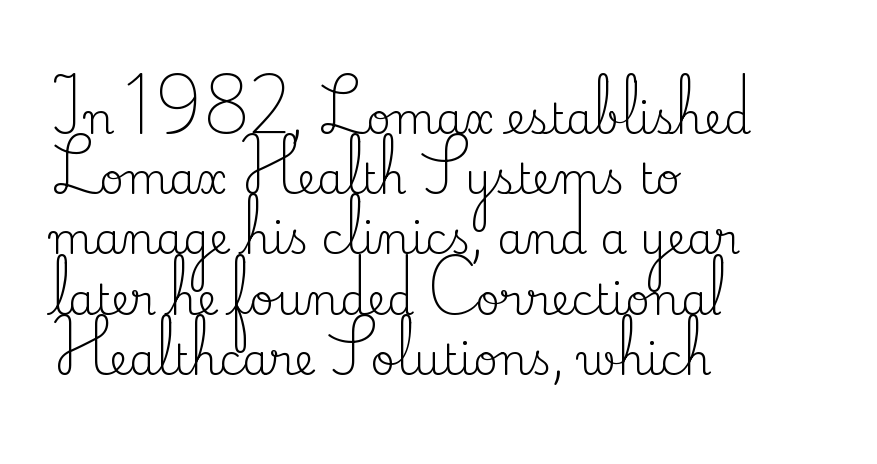
{"serif": "yes", "italic": "no", "bold": "no", "weight": "regular", "width": "normal", "stroke_contrast": "medium", "x_height": "small", "monospaced": "no", "underline": "no", "align": "left", "line_spacing": "normal", "line_spacing_ratio": 1.4, "letter_spacing": "normal", "letter_spacing_em": 0.0, "glyph_px": 43}
